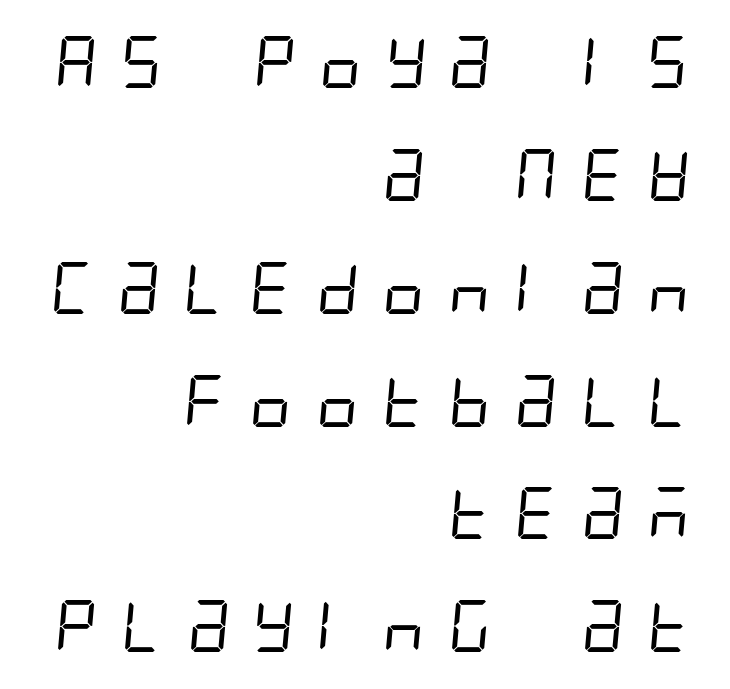
Is the block centered? No — it sits flush against the right margin. Observe the wide spacing: letters keep a clear distance from each other. Nothing sits at the stroke ends, so this counts as sans-serif. Compared with typical paragraphs, the rows here are farther apart. Think standard paragraph weight, or any step lighter than that.
